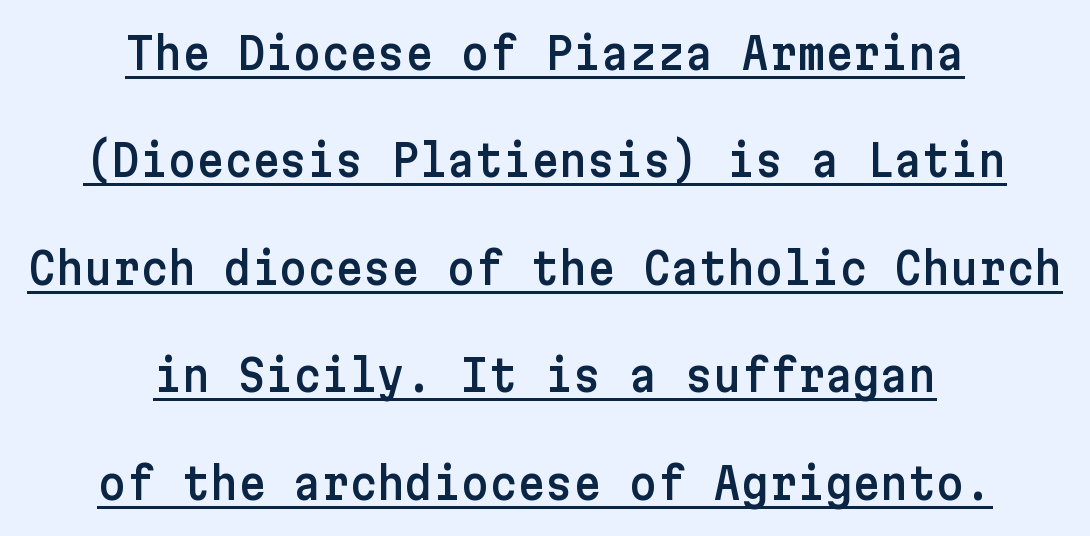
The image shows 43 px sans-serif type, upright; set centered, loose line spacing (2.5x), normal letter spacing, underlined; low stroke contrast and a medium x-height.
